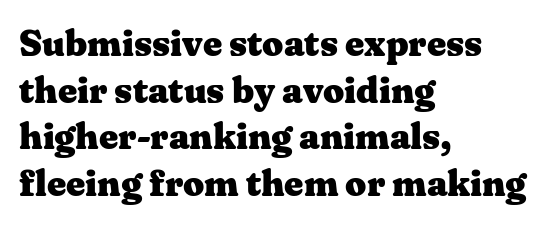
{"serif": "yes", "italic": "no", "bold": "yes", "weight": "heavy", "width": "wide", "stroke_contrast": "medium", "x_height": "medium", "monospaced": "no", "underline": "no", "align": "left", "line_spacing": "normal", "line_spacing_ratio": 1.26, "letter_spacing": "normal", "letter_spacing_em": 0.0, "glyph_px": 37}
